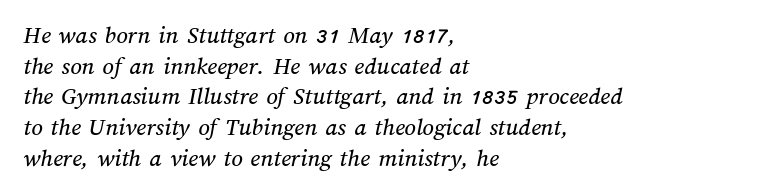
These lines keep a tight, regular rhythm from letter to letter. Only glyphs here, with clear space below each row. All the whitespace from short lines collects on the right.
